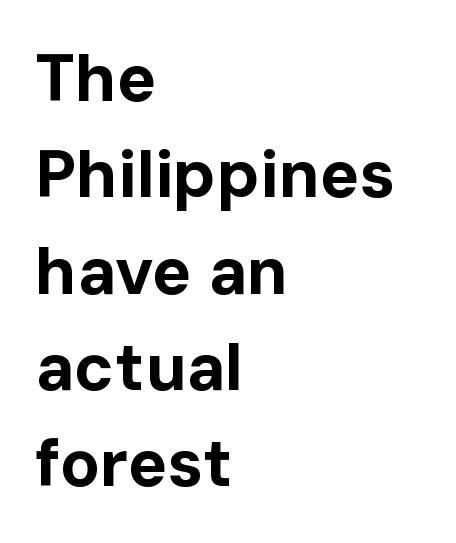
{"serif": "no", "italic": "no", "bold": "yes", "weight": "bold", "width": "normal", "stroke_contrast": "low", "x_height": "medium", "monospaced": "no", "underline": "no", "align": "left", "line_spacing": "normal", "line_spacing_ratio": 1.46, "letter_spacing": "normal", "letter_spacing_em": 0.0, "glyph_px": 66}
